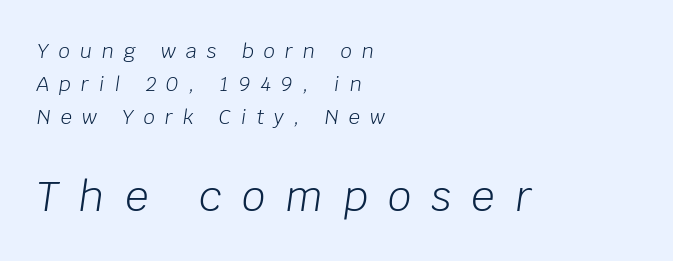
The foot of each line stays bare and open. The block sitting lower on the canvas is the one with enlarged characters. Looking at the ascenders, they clearly lean. The rendering uses natural spacing where letterforms have individual widths. The typeface has the unassuming heft of standard copy or less. The letterforms stand isolated, each surrounded by extra space.
